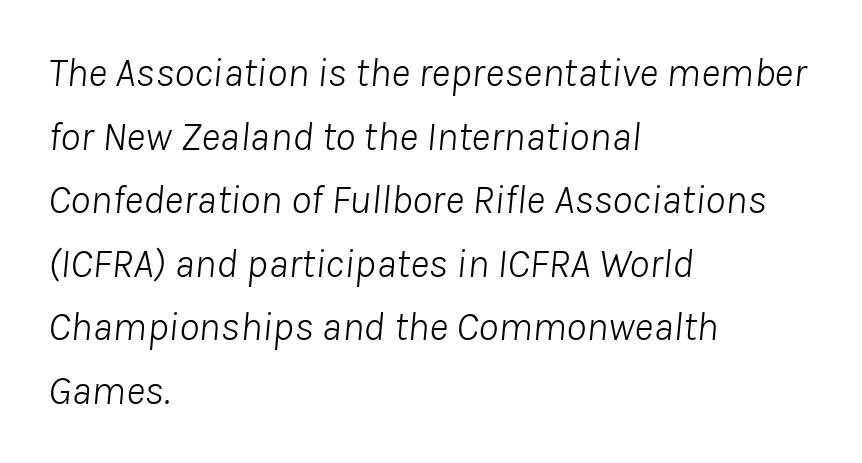
Q: Is the text bold? A: No.
Q: Is the text italic (slanted)? A: Yes, it leans right by about 8 degrees.
Q: Is the text underlined? A: No.
Q: How is the paragraph aligned? A: Left-aligned.
Q: Is the spacing between letters normal or unusually wide? A: Normal.
Q: Is the spacing between lines tight, normal or loose? A: Normal.
Q: Width (condensed, normal, or wide)? A: Normal.
Q: Stroke contrast? A: Low.
Q: x-height? A: Medium.
Q: Monospaced? A: No.
